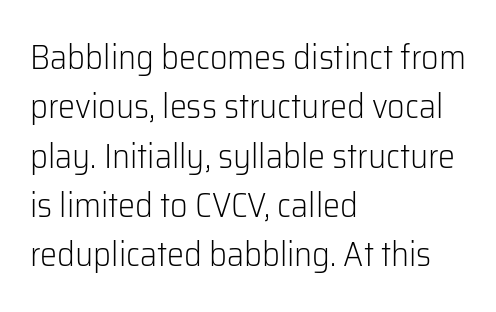
{"serif": "no", "italic": "no", "bold": "no", "weight": "light", "width": "normal", "stroke_contrast": "low", "x_height": "medium", "monospaced": "no", "underline": "no", "align": "left", "line_spacing": "normal", "line_spacing_ratio": 1.45, "letter_spacing": "normal", "letter_spacing_em": 0.0, "glyph_px": 34}
